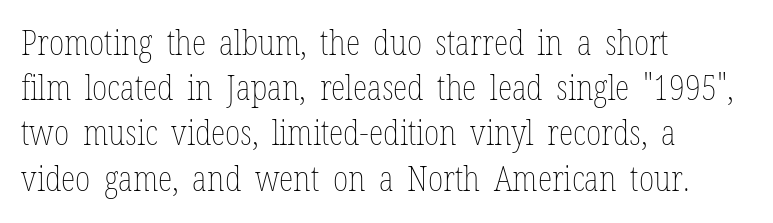
The image shows 34 px thin, condensed type, upright; set left-aligned, normal line spacing (1.33x), normal letter spacing, not underlined; low stroke contrast and a medium x-height.
